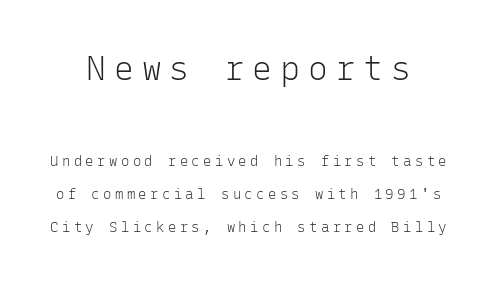
The image shows 33 px light sans-serif type, upright, monospaced; set loose line spacing (2.36x), unusually wide letter spacing (+0.24 em), not underlined; the first (top) block is 2.36x larger; low stroke contrast and a medium x-height.
